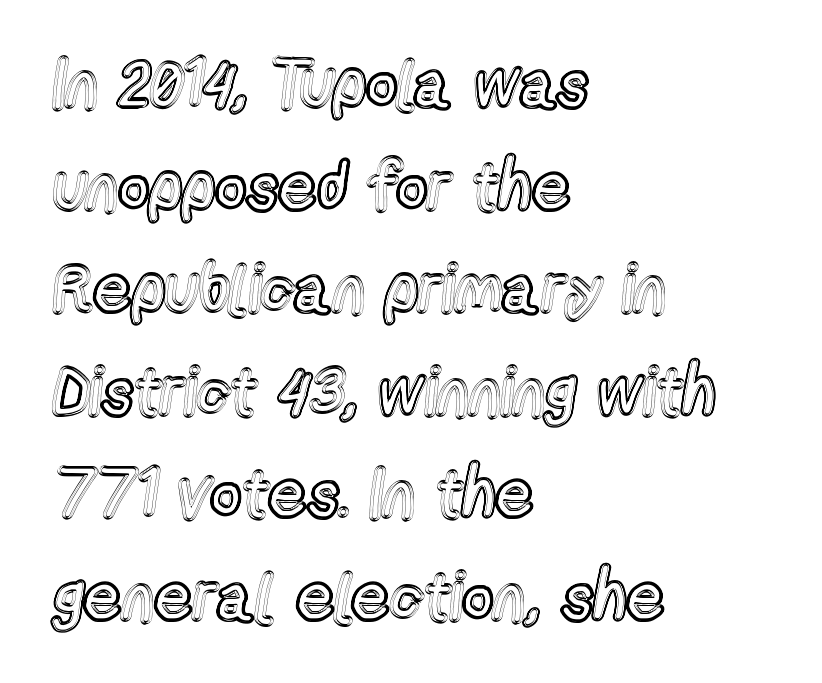
Q: Is the text italic (slanted)? A: Yes.
Q: Is the text underlined? A: No.
Q: How is the paragraph aligned? A: Left-aligned.
Q: Is the spacing between letters normal or unusually wide? A: Normal.
Q: Is the spacing between lines tight, normal or loose? A: Normal.
Q: Width (condensed, normal, or wide)? A: Condensed.
Q: x-height? A: Medium.
Q: Monospaced? A: No.
